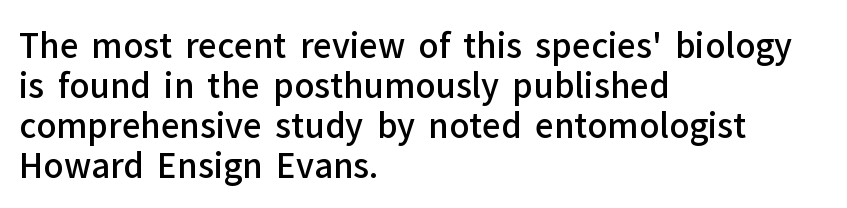
Character widths vary here, with narrow letters taking less room than wide ones. Tracking value appears to be zero — textbook default spacing. The face used here is a sans, in the tradition of grotesques and geometrics. I'd describe the lettering as semibold — firm but not a full bold.
